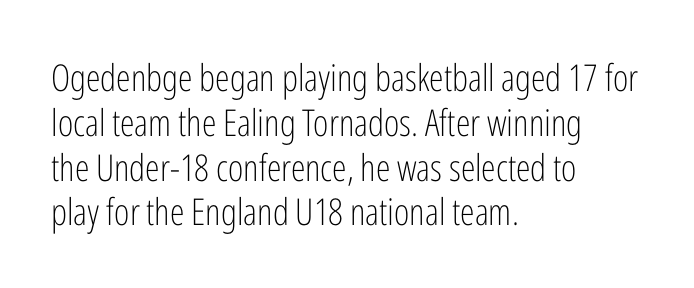
Q: Is the text bold? A: No.
Q: Is the text italic (slanted)? A: No, it is upright.
Q: Is the typeface a serif or a sans-serif typeface? A: Sans-serif.
Q: Is the text underlined? A: No.
Q: How is the paragraph aligned? A: Left-aligned.
Q: Is the spacing between letters normal or unusually wide? A: Normal.
Q: Width (condensed, normal, or wide)? A: Condensed.
Q: Stroke contrast? A: Low.
Q: x-height? A: Medium.
Q: Monospaced? A: No.
